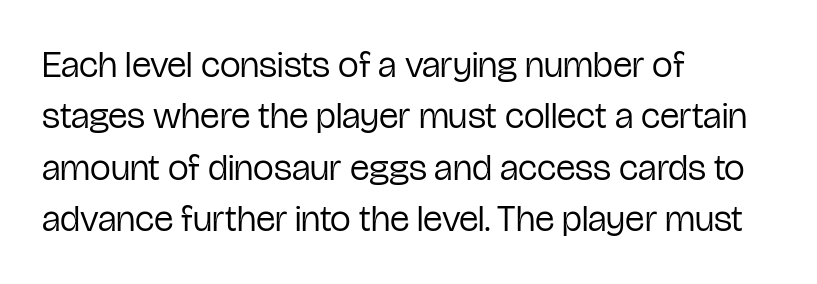
Q: Is the text bold? A: No.
Q: Is the text italic (slanted)? A: No, it is upright.
Q: Is the typeface a serif or a sans-serif typeface? A: Sans-serif.
Q: Is the text underlined? A: No.
Q: How is the paragraph aligned? A: Left-aligned.
Q: Is the spacing between letters normal or unusually wide? A: Normal.
Q: Is the spacing between lines tight, normal or loose? A: Normal.
Q: Width (condensed, normal, or wide)? A: Condensed.
Q: Stroke contrast? A: Low.
Q: x-height? A: Medium.
Q: Monospaced? A: No.
